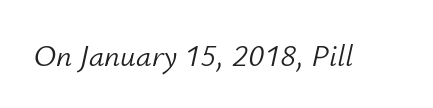
{"italic": "yes", "lean": "right", "slant_degrees": 12, "bold": "no", "weight": "light", "width": "normal", "stroke_contrast": "low", "x_height": "small", "monospaced": "no", "underline": "no", "letter_spacing": "normal", "letter_spacing_em": 0.0, "glyph_px": 31}
